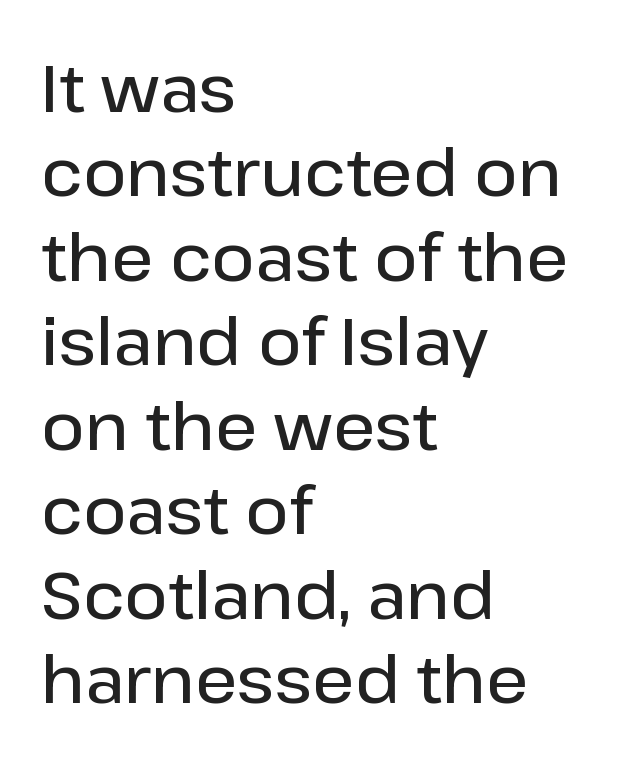
Every character sits straight up, as roman type does. Clear beneath every line of the passage. Caption: multi-line text, flush left, ragged right. Leading: standard. These words are printed semibold, heavier than regular yet not bold. Here the designer chose a conventional face with non-uniform glyph widths.
